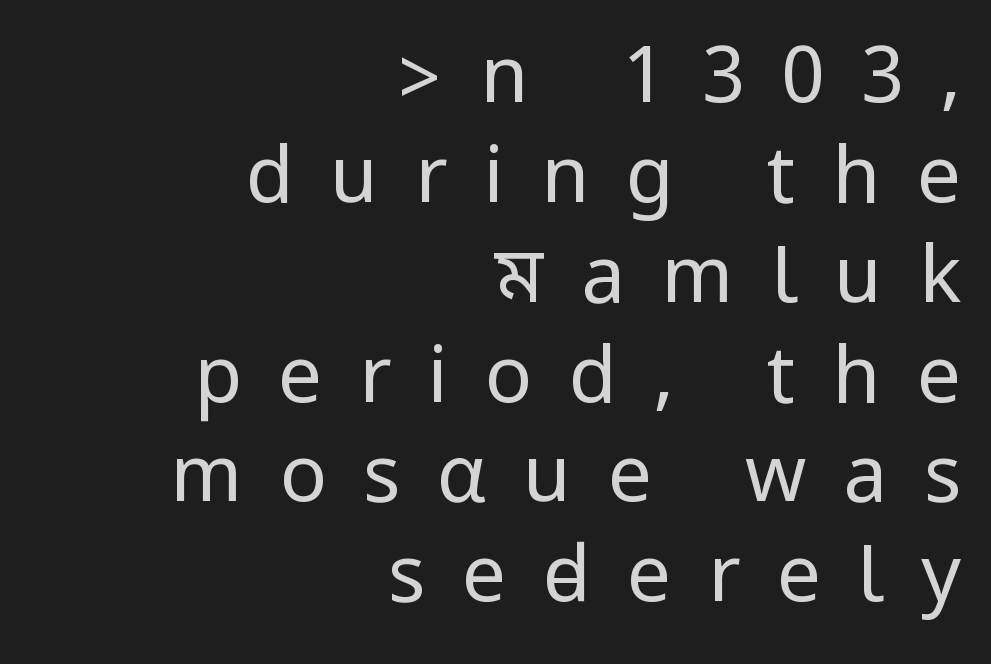
The leading is moderate, giving the passage an even texture. Designer's note — italics off, roman on. The strokes carry an ordinary text weight at most. The gap between lines stays unmarked. The tracking jumps out immediately: characters are airy and widely separated. The designer went with a sans here, leaving each stem footless.
